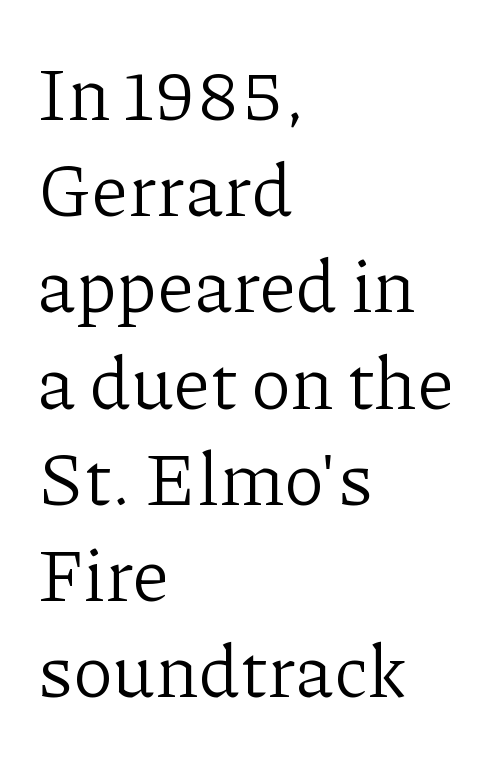
The image shows 74 px light serif type, upright; set left-aligned, normal line spacing (1.3x), normal letter spacing, not underlined; low stroke contrast and a medium x-height.
